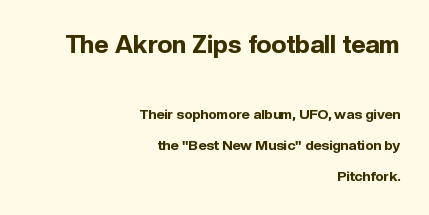
Words appear dense and cohesive because spacing is normal. You get the large type first, then a drop to smaller type. Is there much room between lines? Yes — plenty of vertical air separates them. The lettering holds an erect, upright posture throughout. Does the copy run flush right? Yes — the right margin is perfectly even. The glyphs are unaccompanied by any horizontal stroke below them.
